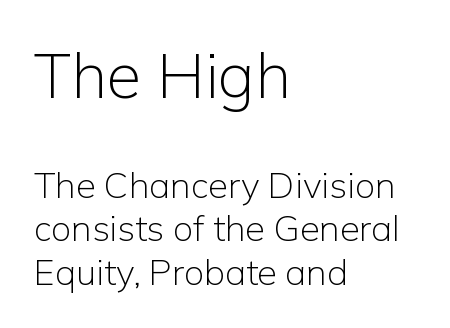
{"serif": "no", "italic": "no", "bold": "no", "weight": "light", "width": "normal", "stroke_contrast": "low", "x_height": "medium", "monospaced": "no", "underline": "no", "align": "left", "line_spacing_ratio": 1.21, "letter_spacing": "normal", "letter_spacing_em": 0.0, "larger_block": "first", "size_ratio": 1.75, "glyph_px": 63}
